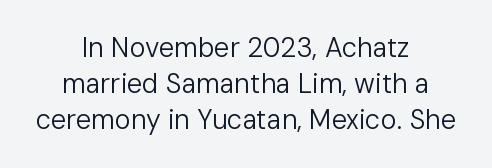
The image shows 27 px text type, upright; set centered, normal line spacing (1.33x), normal letter spacing, not underlined.
